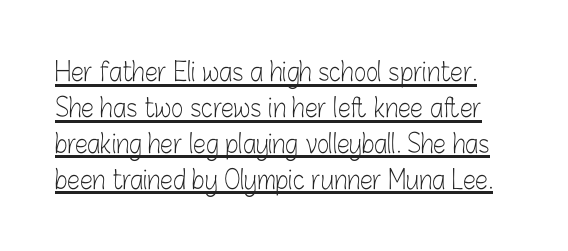
Notice how the stems are strictly vertical — no italics here. A quiet, ordinary-to-light weight characterises the typeface. The rendered words wear a rule along their underside. The letters sit at their default tracking, neither squeezed nor spread. The lines sit at an ordinary, default distance from one another.
